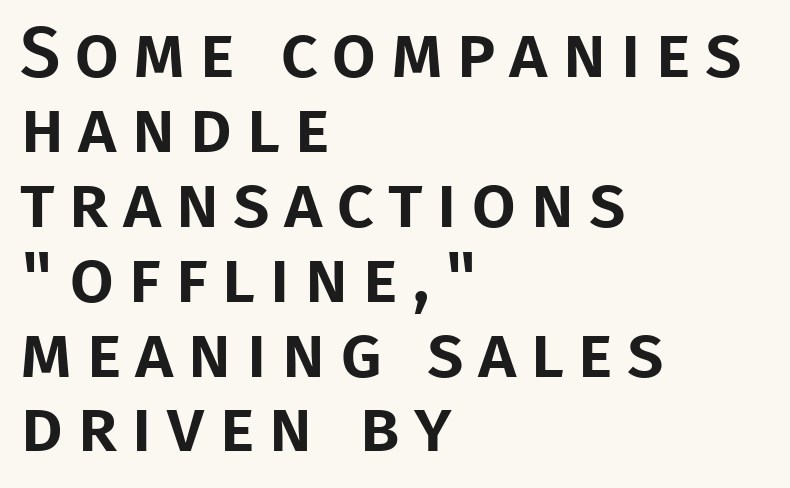
The image shows 72 px sans-serif type, upright; set left-aligned, tight line spacing (1.04x), not underlined; low stroke contrast and a large x-height.
